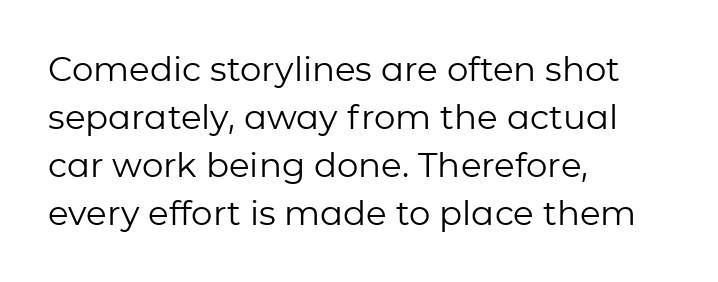
Q: Is the text bold? A: No.
Q: Is the text italic (slanted)? A: No, it is upright.
Q: Is the typeface a serif or a sans-serif typeface? A: Sans-serif.
Q: Is the text underlined? A: No.
Q: How is the paragraph aligned? A: Left-aligned.
Q: Is the spacing between letters normal or unusually wide? A: Normal.
Q: Is the spacing between lines tight, normal or loose? A: Normal.
Q: Width (condensed, normal, or wide)? A: Normal.
Q: Stroke contrast? A: Low.
Q: x-height? A: Medium.
Q: Monospaced? A: No.
